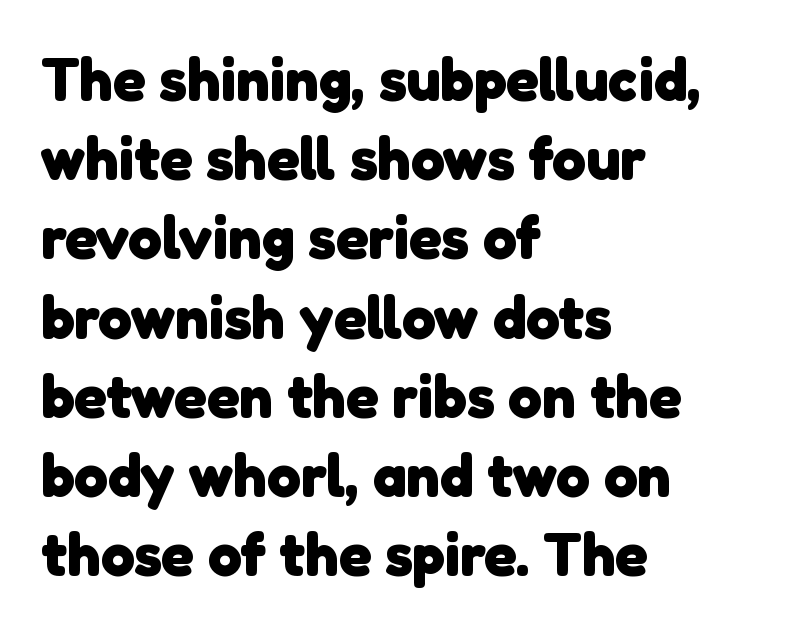
{"serif": "no", "bold": "yes", "weight": "heavy", "width": "normal", "stroke_contrast": "low", "x_height": "medium", "monospaced": "no", "underline": "no", "align": "left", "line_spacing": "normal", "line_spacing_ratio": 1.32, "letter_spacing": "normal", "letter_spacing_em": 0.0, "glyph_px": 60}
